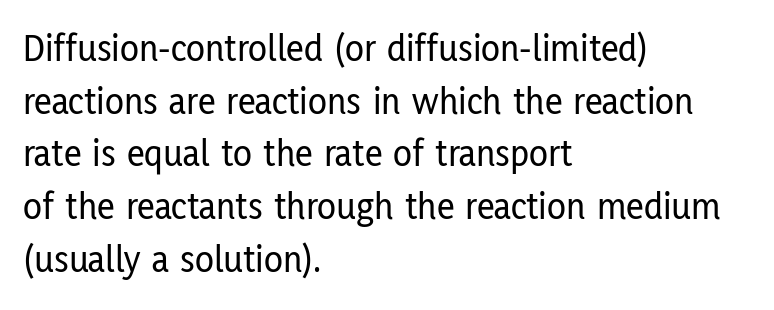
{"serif": "no", "italic": "no", "width": "condensed", "stroke_contrast": "low", "x_height": "medium", "monospaced": "no", "underline": "no", "align": "left", "line_spacing": "normal", "line_spacing_ratio": 1.35, "letter_spacing": "normal", "letter_spacing_em": 0.0, "glyph_px": 39}
